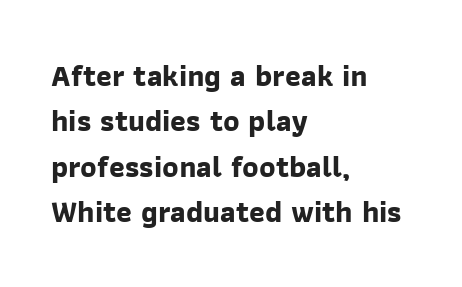
The image shows 30 px bold sans-serif type; set left-aligned, normal line spacing (1.51x), normal letter spacing, not underlined; low stroke contrast and a medium x-height.
